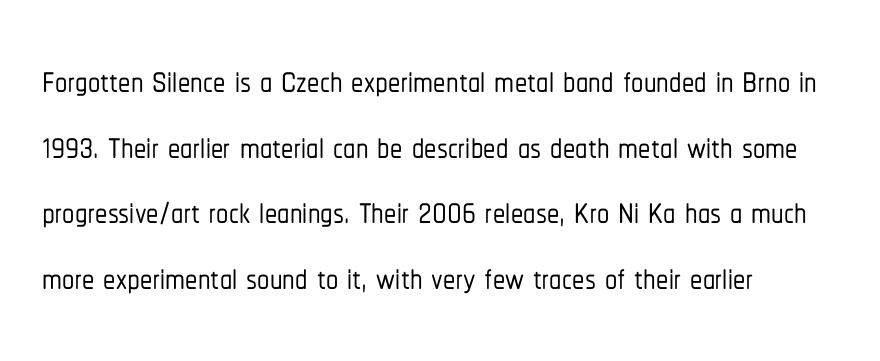
Q: Is the text italic (slanted)? A: No, it is upright.
Q: Is the typeface a serif or a sans-serif typeface? A: Sans-serif.
Q: Is the text underlined? A: No.
Q: How is the paragraph aligned? A: Left-aligned.
Q: Is the spacing between letters normal or unusually wide? A: Normal.
Q: Is the spacing between lines tight, normal or loose? A: Normal.
Q: Width (condensed, normal, or wide)? A: Condensed.
Q: Stroke contrast? A: Low.
Q: x-height? A: Medium.
Q: Monospaced? A: No.
